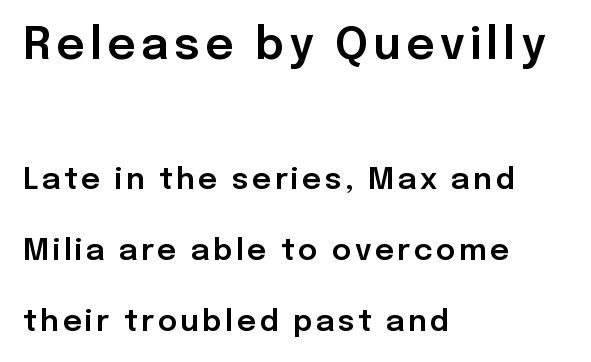
The type sits square on the baseline with zero lean. Notice how the passage keeps a crisp vertical edge on the left only. Stroke terminals: plain, sans-serif. Each letter keeps its own natural width here, so spacing adapts to shape.
